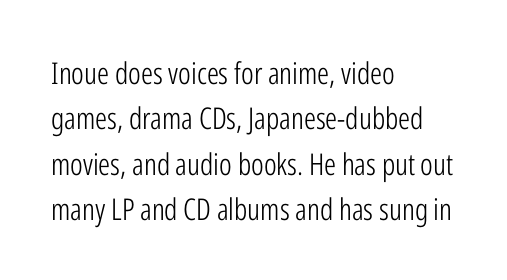
Q: Is the text bold? A: No.
Q: Is the text italic (slanted)? A: No, it is upright.
Q: Is the typeface a serif or a sans-serif typeface? A: Sans-serif.
Q: Is the text underlined? A: No.
Q: How is the paragraph aligned? A: Left-aligned.
Q: Is the spacing between letters normal or unusually wide? A: Normal.
Q: Is the spacing between lines tight, normal or loose? A: Normal.
Q: Width (condensed, normal, or wide)? A: Condensed.
Q: Stroke contrast? A: Low.
Q: x-height? A: Medium.
Q: Monospaced? A: No.
